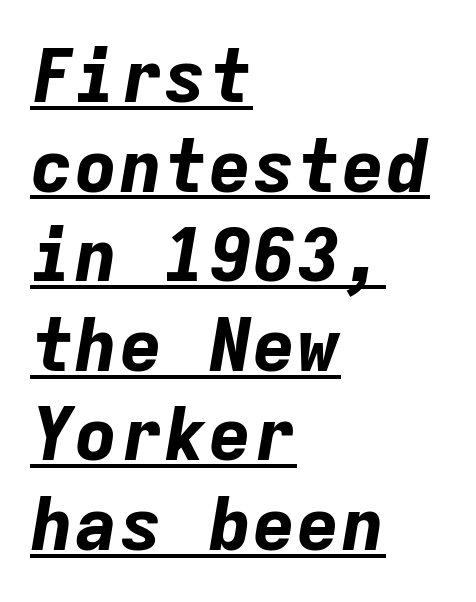
{"italic": "yes", "lean": "right", "slant_degrees": 9, "bold": "yes", "weight": "bold", "width": "normal", "stroke_contrast": "low", "x_height": "medium", "monospaced": "yes", "underline": "yes", "align": "left", "line_spacing_ratio": 1.21, "letter_spacing": "normal", "letter_spacing_em": 0.0, "glyph_px": 74}
